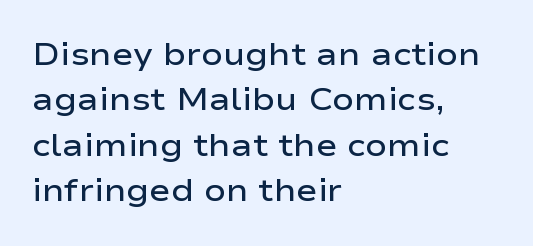
{"serif": "no", "italic": "no", "bold": "semi", "weight": "semibold", "width": "wide", "stroke_contrast": "low", "x_height": "medium", "monospaced": "no", "underline": "no", "align": "left", "line_spacing": "normal", "line_spacing_ratio": 1.42, "letter_spacing": "normal", "letter_spacing_em": 0.0, "glyph_px": 32}
